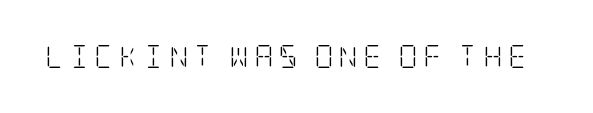
Type without underlining. Notice how the stems are strictly vertical — no italics here. Is the letter spacing exaggerated? Yes — the characters are pushed far apart. Heaviness? Minimal to ordinary, like unemphasized prose.
